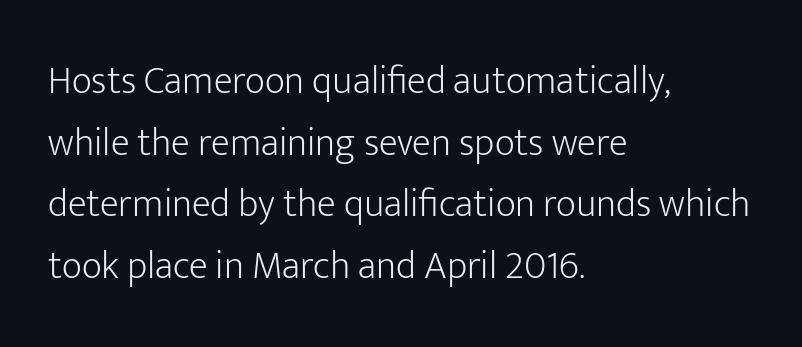
The image shows 39 px light sans-serif type, upright; set left-aligned, normal line spacing (1.58x), normal letter spacing, not underlined; low stroke contrast and a medium x-height.
